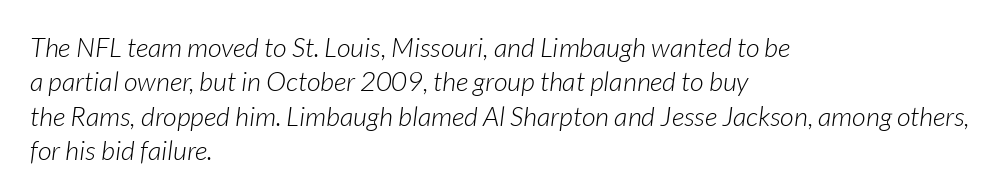
The image shows 27 px text type, italic (leaning right); set left-aligned, normal line spacing (1.27x), normal letter spacing, not underlined.
